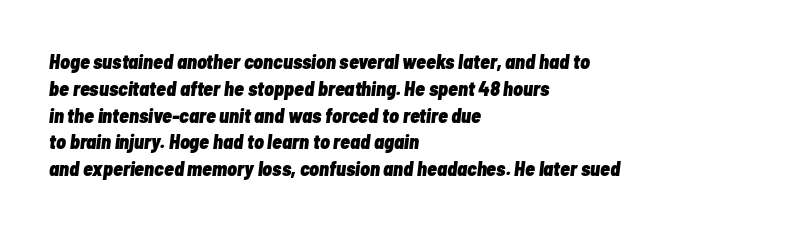
The image shows 20 px bold type, italic (leaning right); set left-aligned, normal line spacing (1.34x), normal letter spacing, not underlined.
